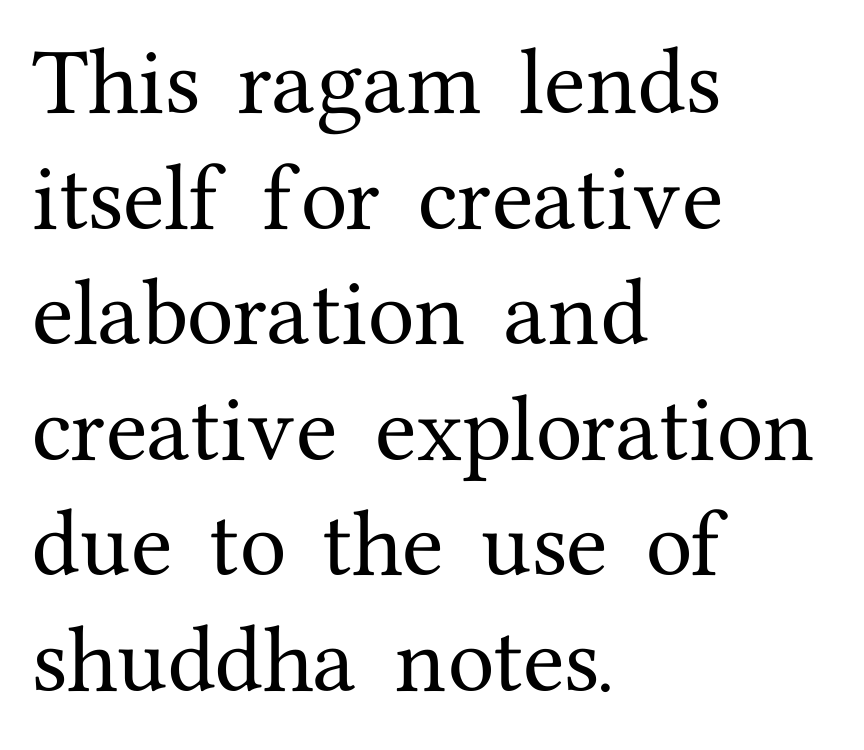
The image shows 76 px serif type, upright; set left-aligned, normal line spacing (1.52x), normal letter spacing, not underlined; medium stroke contrast and a medium x-height.
